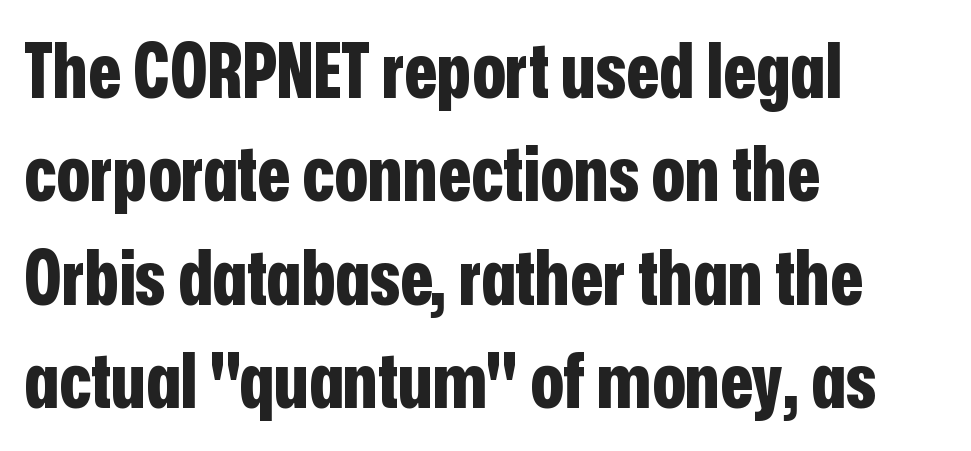
{"serif": "no", "italic": "no", "bold": "yes", "weight": "bold", "width": "condensed", "stroke_contrast": "low", "x_height": "medium", "monospaced": "no", "underline": "no", "align": "left", "line_spacing": "normal", "line_spacing_ratio": 1.36, "letter_spacing": "normal", "letter_spacing_em": 0.0, "glyph_px": 76}
